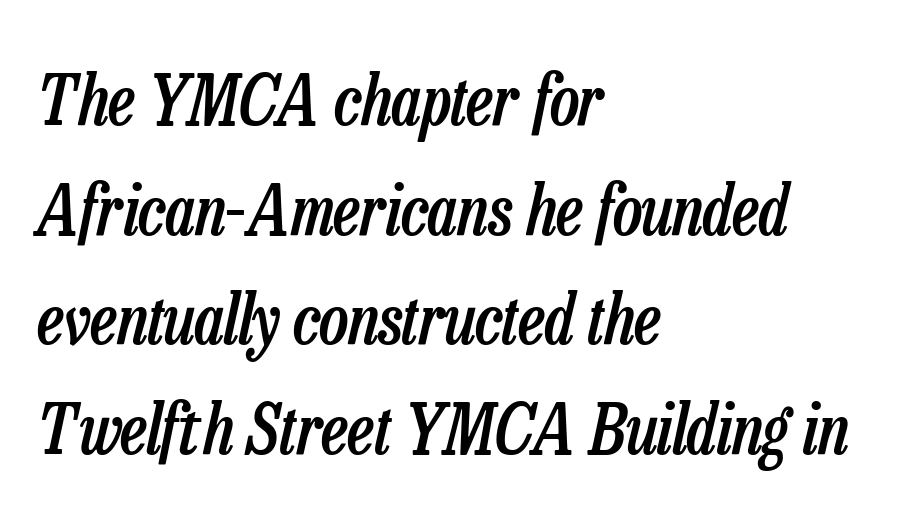
The letters sit at their default tracking, neither squeezed nor spread. Quick note: underline off. The typesetter chose a ragged-right arrangement here. When letters slant like this, we call the style italic.
